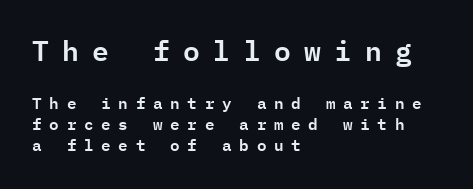
{"serif": "no", "italic": "no", "width": "normal", "stroke_contrast": "low", "x_height": "medium", "monospaced": "yes", "underline": "no", "align": "left", "line_spacing": "normal", "line_spacing_ratio": 1.33, "letter_spacing": "wide", "letter_spacing_em": 0.48, "larger_block": "first", "size_ratio": 1.75, "glyph_px": 28}
